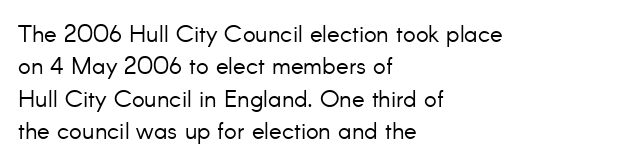
{"italic": "no", "bold": "no", "underline": "no", "align": "left", "line_spacing": "normal", "line_spacing_ratio": 1.35, "letter_spacing": "normal", "letter_spacing_em": 0.0, "glyph_px": 24}
